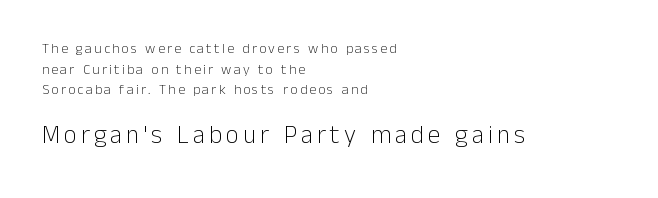
{"italic": "no", "bold": "no", "underline": "no", "align": "left", "line_spacing": "normal", "line_spacing_ratio": 1.48, "larger_block": "second", "size_ratio": 1.79, "glyph_px": 25}
